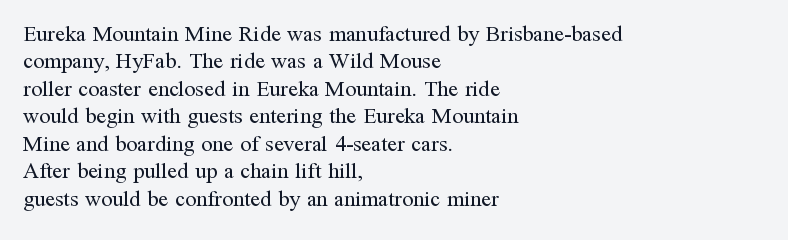
The image shows 22 px text type, upright; set left-aligned, normal line spacing (1.25x), normal letter spacing, not underlined.
